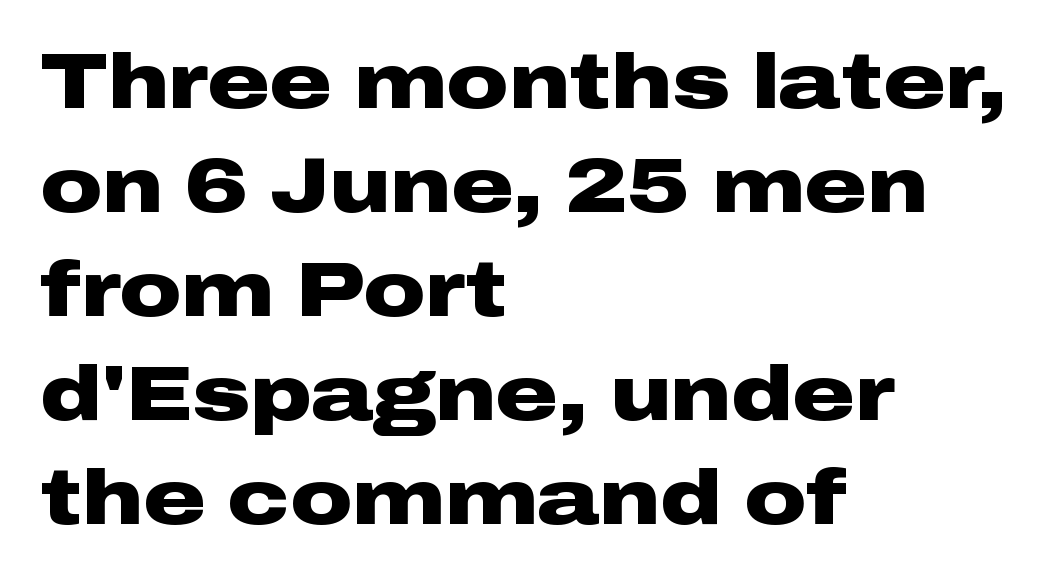
The image shows 77 px heavy, wide sans-serif type, upright; set left-aligned, normal line spacing (1.35x), normal letter spacing, not underlined; low stroke contrast and a medium x-height.
